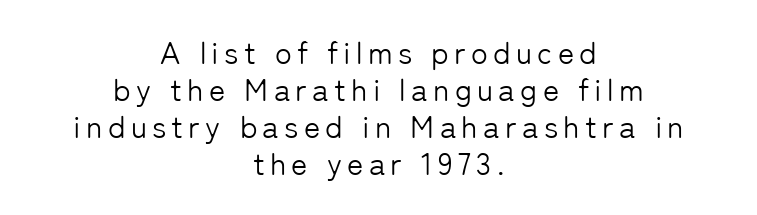
The space beneath each line is pristine and unruled. On a weight scale, this lands at 450 or below. Observe the absence of serifs on each vertical stroke in this sample. Notice how the stems are strictly vertical — no italics here. A centered setting, common on invitations and titles, is used for this passage. A typesetter would call this proportional, since set widths differ per character.
